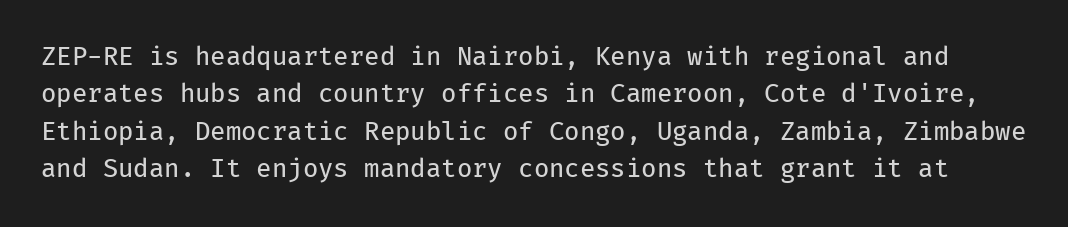
{"italic": "no", "bold": "no", "underline": "no", "line_spacing": "normal", "line_spacing_ratio": 1.5, "letter_spacing": "normal", "letter_spacing_em": 0.0, "glyph_px": 25}
